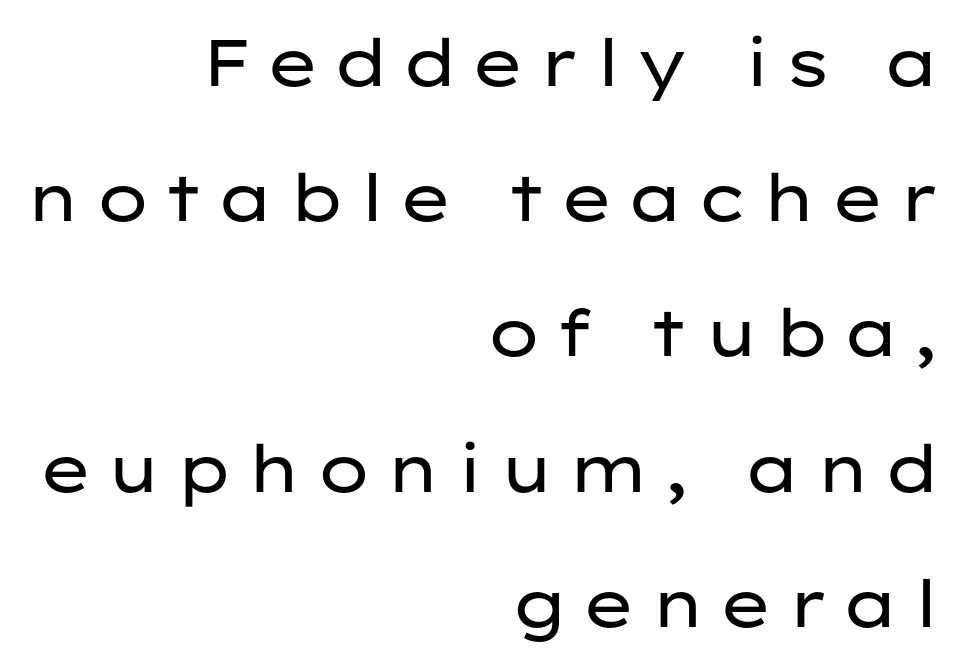
Q: Is the text bold? A: No.
Q: Is the text italic (slanted)? A: No, it is upright.
Q: Is the typeface a serif or a sans-serif typeface? A: Sans-serif.
Q: Is the text underlined? A: No.
Q: How is the paragraph aligned? A: Right-aligned.
Q: Is the spacing between lines tight, normal or loose? A: Loose.
Q: Width (condensed, normal, or wide)? A: Wide.
Q: Stroke contrast? A: Low.
Q: x-height? A: Medium.
Q: Monospaced? A: No.
